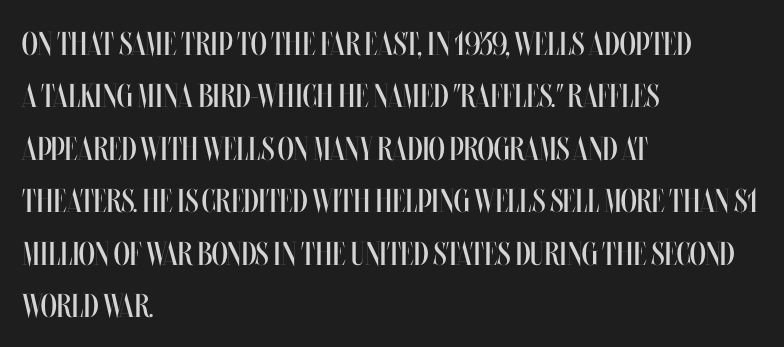
The image shows 33 px regular-weight, condensed type, upright; set left-aligned, normal line spacing (1.59x), normal letter spacing, not underlined; medium stroke contrast and a large x-height.
